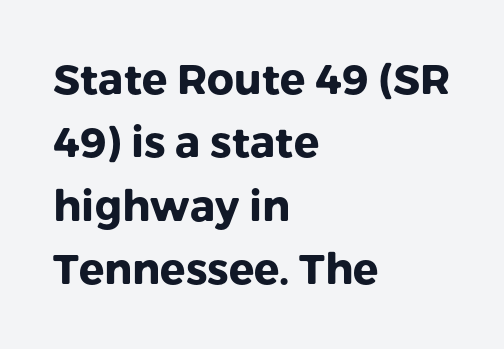
One glance says typical: line gaps are just what's usual. You could not count columns in this text — the font is proportionally spaced. Do the letters lean? They stand straight. Unlike a traditional serif, this face leaves its strokes unadorned. Caption: standard tracking, unaltered. The typesetting leans heavy: a genuine bold.
